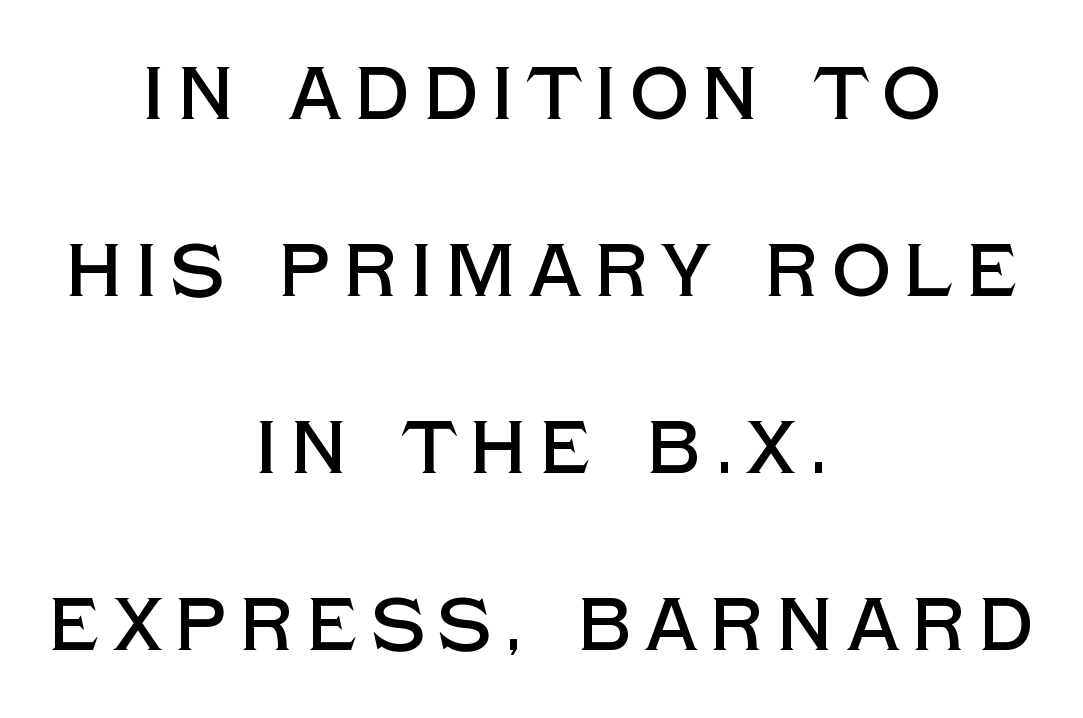
Q: Is the text italic (slanted)? A: No, it is upright.
Q: Is the typeface a serif or a sans-serif typeface? A: Sans-serif.
Q: Is the text underlined? A: No.
Q: How is the paragraph aligned? A: Centered.
Q: Is the spacing between lines tight, normal or loose? A: Loose.
Q: Width (condensed, normal, or wide)? A: Normal.
Q: x-height? A: Large.
Q: Monospaced? A: No.
